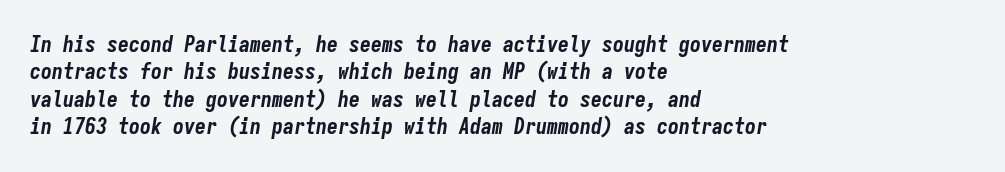
{"italic": "yes", "lean": "right", "slant_degrees": 9, "bold": "yes", "underline": "no", "align": "left", "line_spacing": "normal", "line_spacing_ratio": 1.25, "letter_spacing": "normal", "letter_spacing_em": 0.0, "glyph_px": 22}
